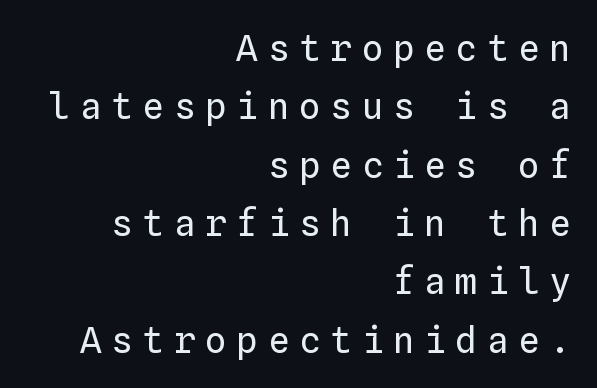
{"italic": "no", "bold": "no", "weight": "regular", "width": "normal", "stroke_contrast": "low", "x_height": "medium", "monospaced": "yes", "underline": "no", "align": "right", "line_spacing": "normal", "line_spacing_ratio": 1.62, "letter_spacing": "wide", "letter_spacing_em": 0.27, "glyph_px": 36}
